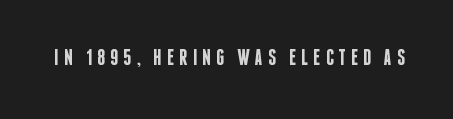
Q: Is the text bold? A: Semi-bold.
Q: Is the text italic (slanted)? A: No, it is upright.
Q: Is the text underlined? A: No.
Q: Is the spacing between letters normal or unusually wide? A: Unusually wide.
